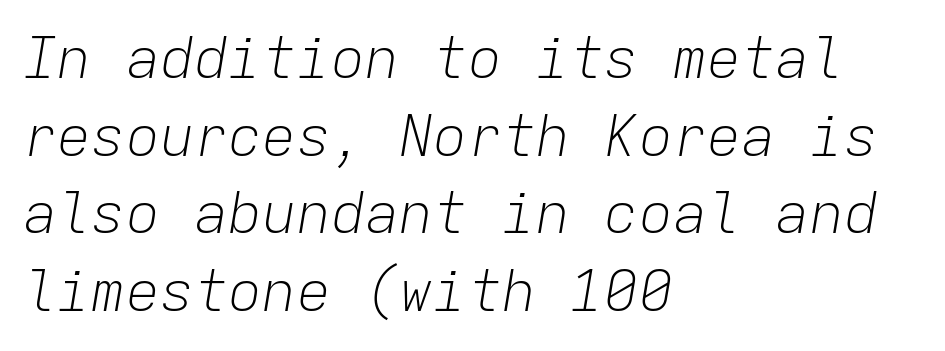
These lines are rendered in a fixed-pitch font. These glyphs show unthickened strokes, regular width or finer. Anything drawn beneath the words? Only blank space. Rows of type keep a routine distance in the vertical direction. The compositor pushed each line to the left boundary. It's the slanting kind of type.
